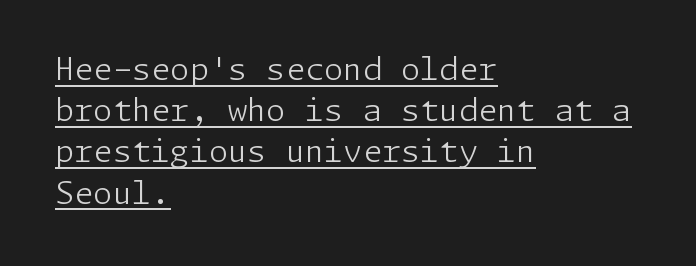
Q: Is the text bold? A: No.
Q: Is the text italic (slanted)? A: No, it is upright.
Q: Is the typeface a serif or a sans-serif typeface? A: Sans-serif.
Q: Is the text underlined? A: Yes.
Q: How is the paragraph aligned? A: Left-aligned.
Q: Is the spacing between letters normal or unusually wide? A: Normal.
Q: Is the spacing between lines tight, normal or loose? A: Normal.
Q: Width (condensed, normal, or wide)? A: Normal.
Q: Stroke contrast? A: Low.
Q: x-height? A: Medium.
